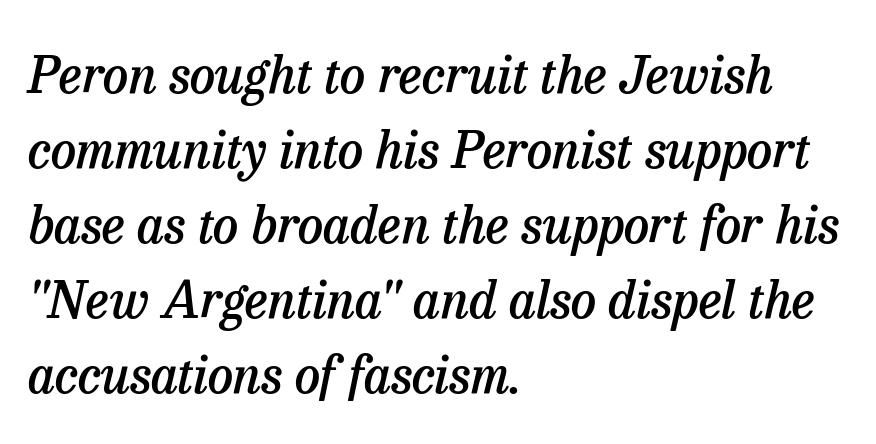
The image shows 51 px semibold serif type, italic (leaning right); set left-aligned, normal line spacing (1.47x), normal letter spacing, not underlined; low stroke contrast and a medium x-height.
